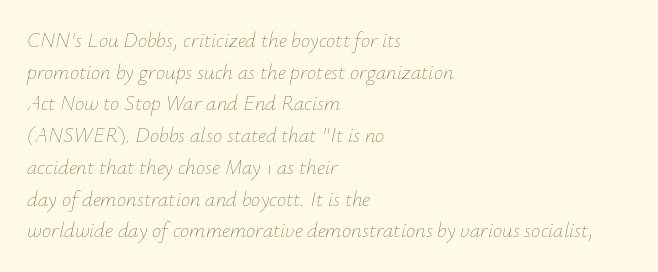
Q: Is the text bold? A: No.
Q: Is the text italic (slanted)? A: Yes, it leans right by about 12 degrees.
Q: Is the text underlined? A: No.
Q: How is the paragraph aligned? A: Left-aligned.
Q: Is the spacing between letters normal or unusually wide? A: Normal.
Q: Is the spacing between lines tight, normal or loose? A: Normal.
